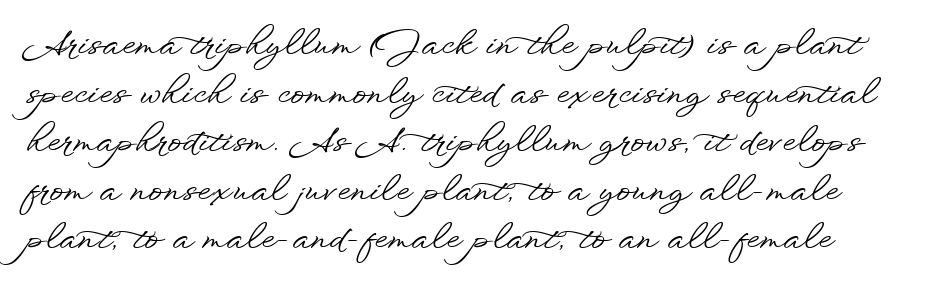
You can tell from the bare stems that sans-serif type was used. Proportional: the letters do not fall into vertical columns. The rendering uses a moderate line-height, typical for paragraphs.
